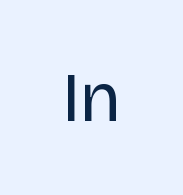
The image shows 70 px regular-weight sans-serif type, upright; set normal letter spacing, not underlined; low stroke contrast and a large x-height.
